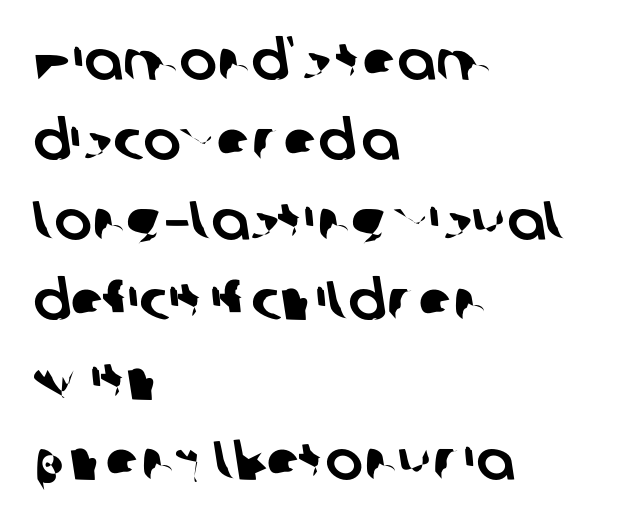
Looks like regular typesetting: each glyph gets only the width it needs. Is this a sans? Yes — the strokes have no serifs. If you drew a ruler down the left edge, every line would touch it. Normally led — the rows are evenly, conventionally spaced. Observe the ordinary spacing: letters are neighbours, not strangers.
